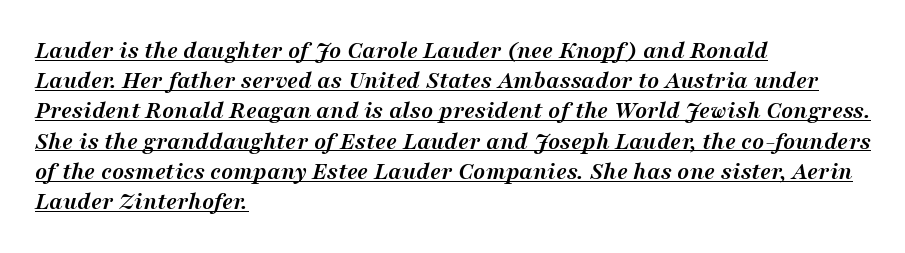
The image shows 25 px bold type, italic (leaning right); set left-aligned, line spacing 1.21x, normal letter spacing, underlined.
